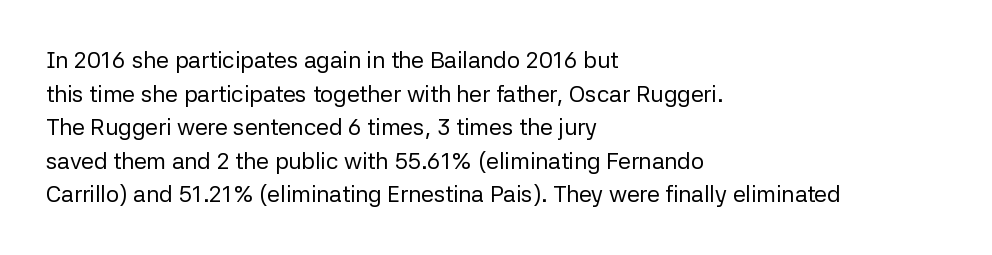
Q: Is the text bold? A: No.
Q: Is the text italic (slanted)? A: No, it is upright.
Q: Is the text underlined? A: No.
Q: How is the paragraph aligned? A: Left-aligned.
Q: Is the spacing between letters normal or unusually wide? A: Normal.
Q: Is the spacing between lines tight, normal or loose? A: Normal.
